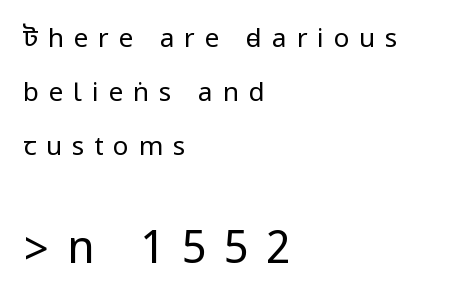
The image shows 45 px regular-weight, condensed sans-serif type, upright; set left-aligned, loose line spacing (2.08x), unusually wide letter spacing (+0.38 em), not underlined; the second (bottom) block is 1.73x larger; low stroke contrast.
